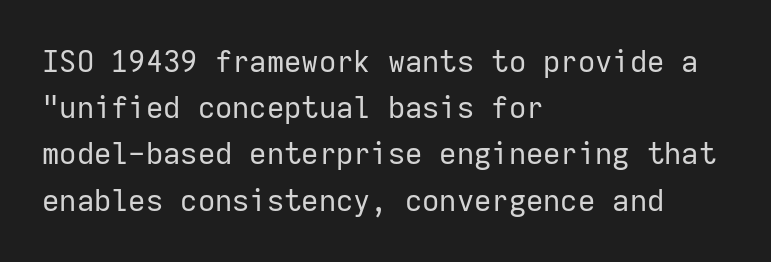
Q: Is the text bold? A: No.
Q: Is the text italic (slanted)? A: No, it is upright.
Q: Is the typeface a serif or a sans-serif typeface? A: Sans-serif.
Q: Is the text underlined? A: No.
Q: How is the paragraph aligned? A: Left-aligned.
Q: Is the spacing between letters normal or unusually wide? A: Normal.
Q: Is the spacing between lines tight, normal or loose? A: Normal.
Q: Width (condensed, normal, or wide)? A: Normal.
Q: Stroke contrast? A: Low.
Q: x-height? A: Medium.
Q: Monospaced? A: Yes.
